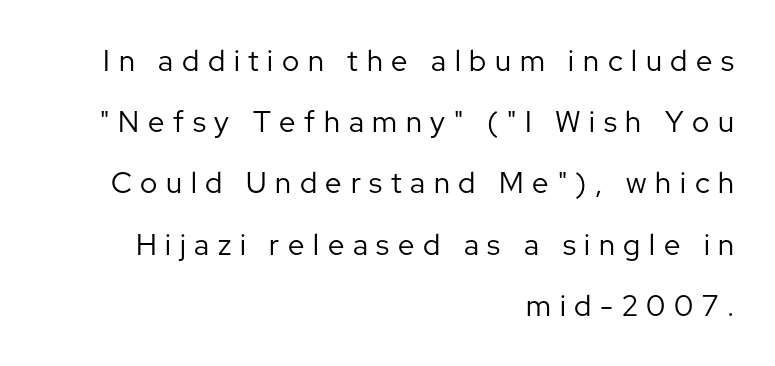
{"serif": "no", "italic": "no", "bold": "no", "weight": "regular", "width": "normal", "stroke_contrast": "low", "x_height": "medium", "monospaced": "no", "underline": "no", "align": "right", "line_spacing": "loose", "line_spacing_ratio": 2.11, "letter_spacing": "wide", "letter_spacing_em": 0.3, "glyph_px": 29}
